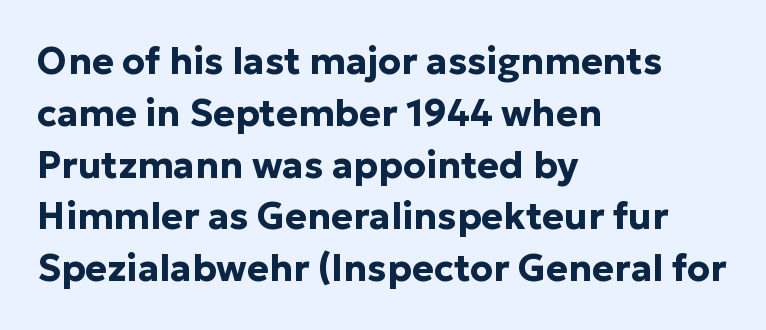
The image shows 37 px bold sans-serif type, upright; set left-aligned, normal line spacing (1.4x), normal letter spacing, not underlined; low stroke contrast and a medium x-height.
